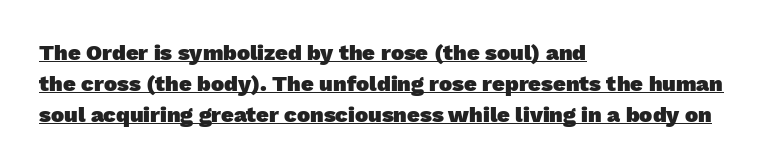
{"bold": "yes", "underline": "yes", "align": "left", "line_spacing": "normal", "line_spacing_ratio": 1.4, "letter_spacing": "normal", "letter_spacing_em": 0.0, "glyph_px": 22}
